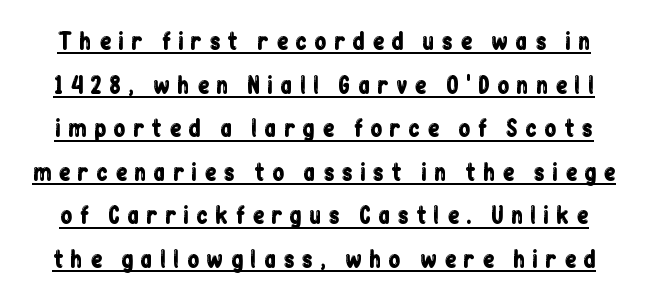
Q: Is the text italic (slanted)? A: No, it is upright.
Q: Is the text underlined? A: Yes.
Q: Is the spacing between letters normal or unusually wide? A: Unusually wide.
Q: Is the spacing between lines tight, normal or loose? A: Loose.
